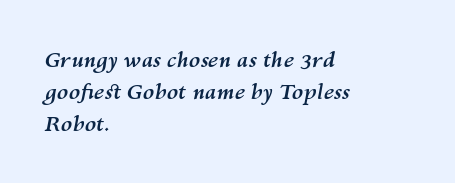
Italic? Definitely — the glyphs are oblique. Visually the block forms a straight wall on the left and a jagged coastline on the right. Descender tails drop into unmarked territory. The vertical gap from one line to the next is medium. Between one letter and the next there's only the usual sliver of space. The rendering uses a bold face; every stroke is thick and dark.
